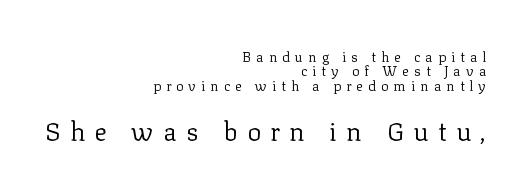
{"italic": "no", "bold": "no", "underline": "no", "align": "right", "line_spacing": "tight", "line_spacing_ratio": 1.03, "letter_spacing": "wide", "letter_spacing_em": 0.36, "larger_block": "second", "size_ratio": 1.86, "glyph_px": 26}
